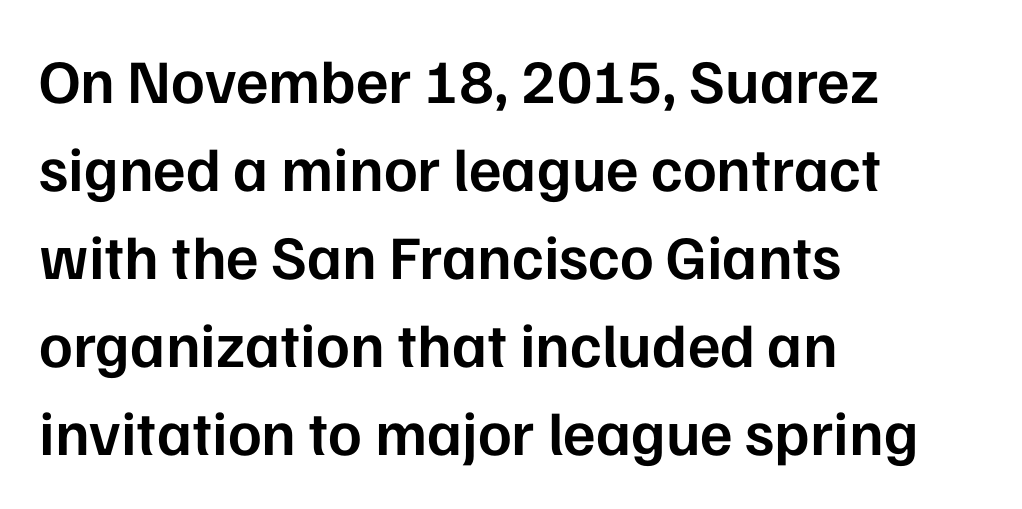
In terms of weight, the rendering is demibold, just under bold. Character widths vary here, with narrow letters taking less room than wide ones. What kind of face is this? One without serifs — a sans. Casual observation: everything's shoved over to the left. Words appear dense and cohesive because spacing is normal. The zone under the glyphs is completely vacant.
